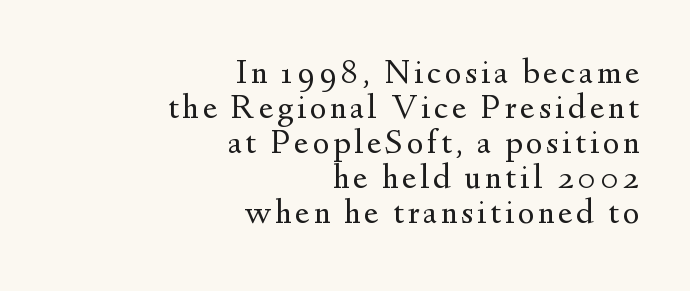
The designer dialed line spacing down below the default. This is roman type, the default non-slanted kind. Caption: multi-line text, flush right, ragged left. This rendering features lettering with no underline. The typeface chosen for these lines features serifs. The rendering uses natural spacing where letterforms have individual widths.
